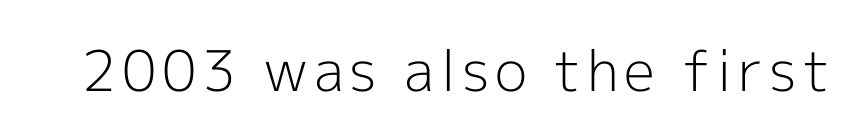
Summary of weight: not heavy and not bold. The space beneath each line is pristine and unruled. The specimen reads as upright at a glance. The rendering uses natural spacing where letterforms have individual widths. The rendering shows plain stroke endings on the letterforms — a sans-serif design.
